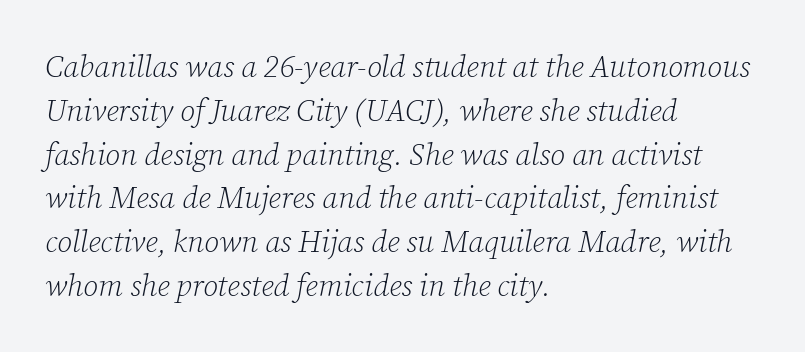
Do the characters align in a grid? No, the font is proportional. Regarding leading, the lines here are spaced in the standard way. Observe the serifs anchoring each vertical stroke in this sample. Quick note: italic. Bold? No — there's no thickening of the strokes.
